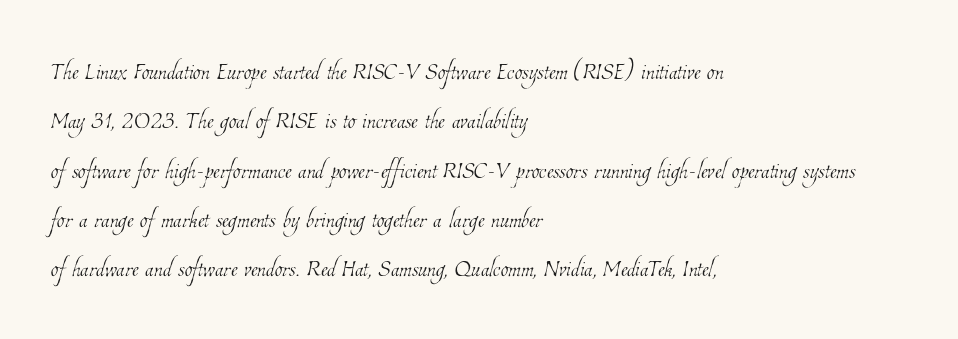
{"bold": "no", "weight": "thin", "width": "condensed", "stroke_contrast": "low", "x_height": "medium", "monospaced": "no", "underline": "no", "align": "left", "line_spacing": "normal", "line_spacing_ratio": 1.59, "letter_spacing": "normal", "letter_spacing_em": 0.0, "glyph_px": 31}
